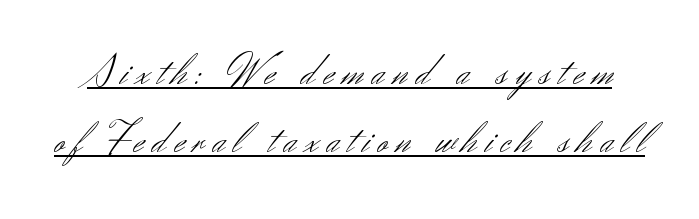
{"serif": "no", "bold": "no", "weight": "light", "width": "normal", "stroke_contrast": "medium", "x_height": "small", "monospaced": "no", "underline": "yes", "line_spacing": "normal", "line_spacing_ratio": 1.59, "letter_spacing": "wide", "letter_spacing_em": 0.2, "glyph_px": 43}
